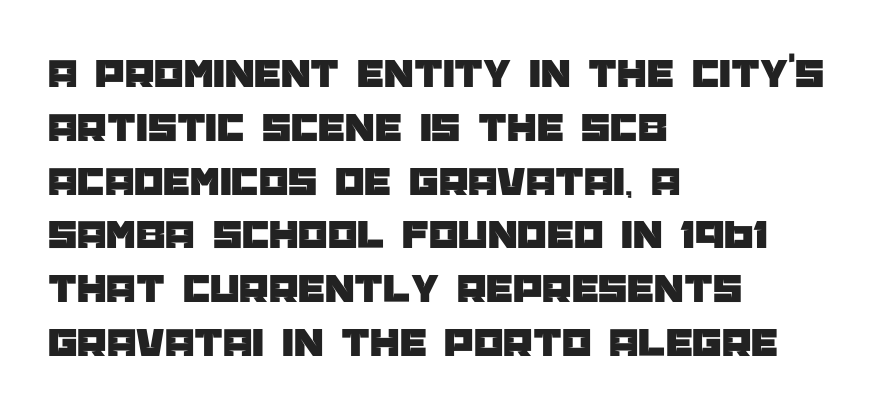
Q: Is the text italic (slanted)? A: No, it is upright.
Q: Is the typeface a serif or a sans-serif typeface? A: Sans-serif.
Q: Is the text underlined? A: No.
Q: How is the paragraph aligned? A: Left-aligned.
Q: Is the spacing between letters normal or unusually wide? A: Normal.
Q: Is the spacing between lines tight, normal or loose? A: Normal.
Q: Width (condensed, normal, or wide)? A: Normal.
Q: Stroke contrast? A: Low.
Q: x-height? A: Large.
Q: Monospaced? A: No.
